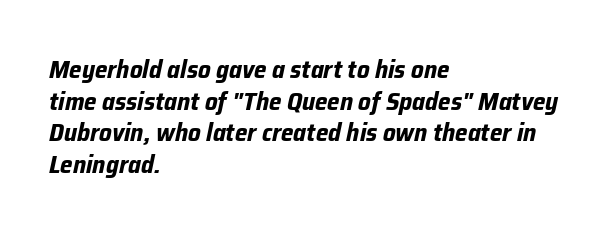
The image shows 25 px bold type, italic (leaning right); set left-aligned, normal line spacing (1.27x), normal letter spacing, not underlined.
